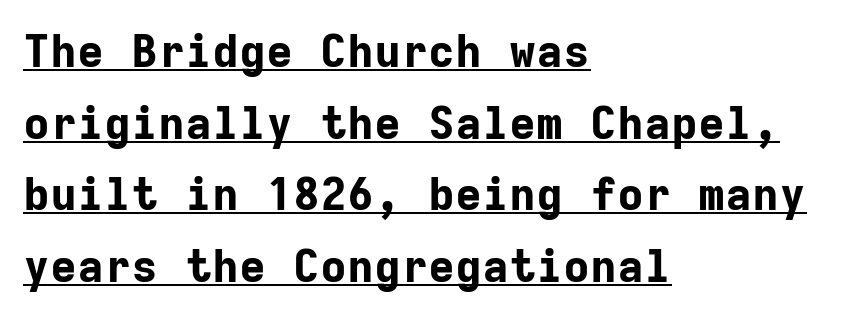
Q: Is the text bold? A: Yes.
Q: Is the text italic (slanted)? A: No, it is upright.
Q: Is the typeface a serif or a sans-serif typeface? A: Sans-serif.
Q: Is the text underlined? A: Yes.
Q: How is the paragraph aligned? A: Left-aligned.
Q: Is the spacing between letters normal or unusually wide? A: Normal.
Q: Is the spacing between lines tight, normal or loose? A: Normal.
Q: Width (condensed, normal, or wide)? A: Normal.
Q: Stroke contrast? A: Low.
Q: x-height? A: Medium.
Q: Monospaced? A: Yes.
